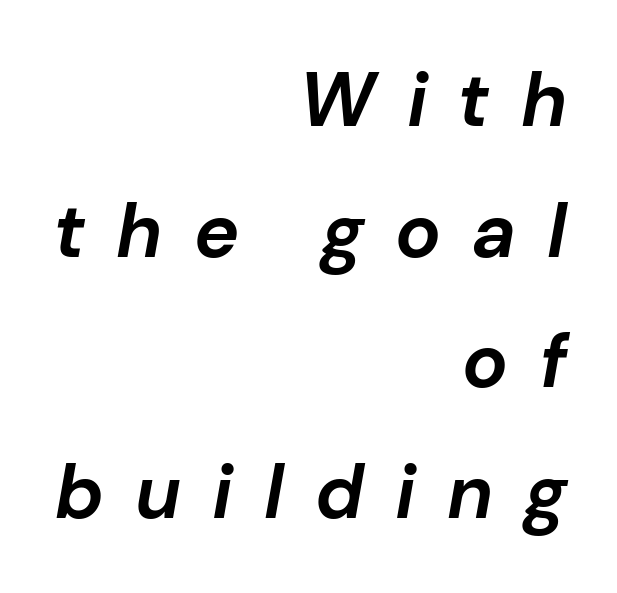
{"italic": "yes", "lean": "right", "slant_degrees": 10, "bold": "yes", "weight": "bold", "width": "normal", "stroke_contrast": "low", "x_height": "medium", "monospaced": "no", "underline": "no", "align": "right", "line_spacing_ratio": 1.72, "letter_spacing": "wide", "letter_spacing_em": 0.41, "glyph_px": 76}
